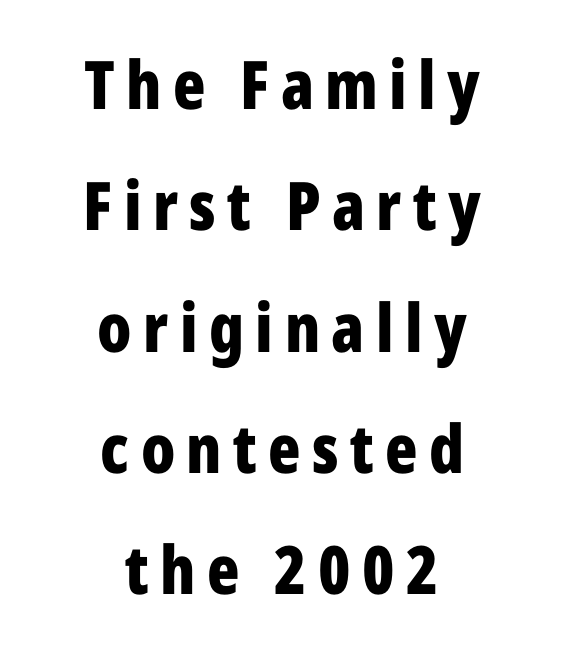
The image shows 67 px bold, condensed sans-serif type, upright; set centered, line spacing 1.81x, not underlined; low stroke contrast and a medium x-height.
